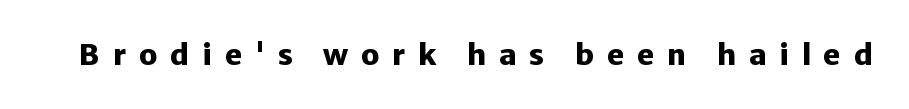
Q: Is the text bold? A: Yes.
Q: Is the text italic (slanted)? A: No, it is upright.
Q: Is the typeface a serif or a sans-serif typeface? A: Sans-serif.
Q: Is the text underlined? A: No.
Q: Is the spacing between letters normal or unusually wide? A: Unusually wide.
Q: Width (condensed, normal, or wide)? A: Normal.
Q: Stroke contrast? A: Low.
Q: x-height? A: Medium.
Q: Monospaced? A: No.
